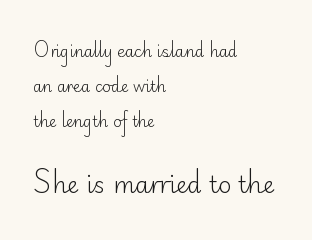
{"italic": "no", "bold": "no", "underline": "no", "align": "left", "line_spacing": "loose", "line_spacing_ratio": 2.34, "letter_spacing": "normal", "letter_spacing_em": 0.0, "larger_block": "second", "size_ratio": 1.53, "glyph_px": 23}
